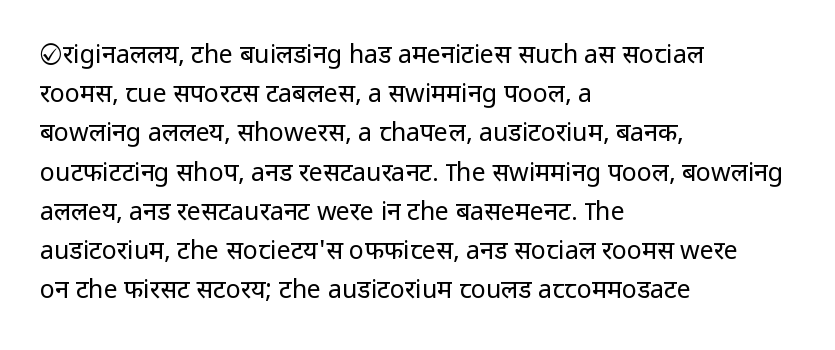
The image shows 25 px text type, upright; set left-aligned, normal line spacing (1.57x), normal letter spacing, not underlined.
